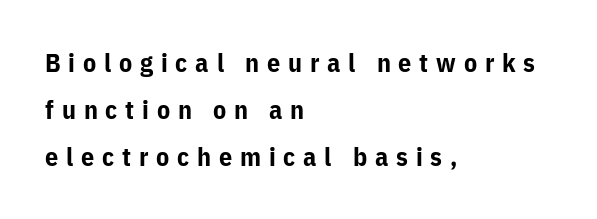
Q: Is the text bold? A: Yes.
Q: Is the text italic (slanted)? A: No, it is upright.
Q: Is the text underlined? A: No.
Q: How is the paragraph aligned? A: Left-aligned.
Q: Is the spacing between letters normal or unusually wide? A: Unusually wide.
